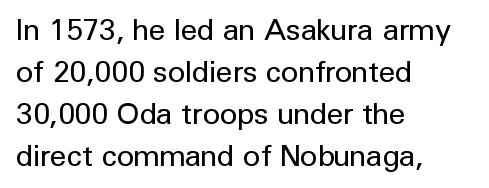
Q: Is the text bold? A: No.
Q: Is the text italic (slanted)? A: No, it is upright.
Q: Is the typeface a serif or a sans-serif typeface? A: Sans-serif.
Q: Is the text underlined? A: No.
Q: How is the paragraph aligned? A: Left-aligned.
Q: Is the spacing between letters normal or unusually wide? A: Normal.
Q: Is the spacing between lines tight, normal or loose? A: Normal.
Q: Width (condensed, normal, or wide)? A: Normal.
Q: Stroke contrast? A: Low.
Q: x-height? A: Medium.
Q: Monospaced? A: No.
